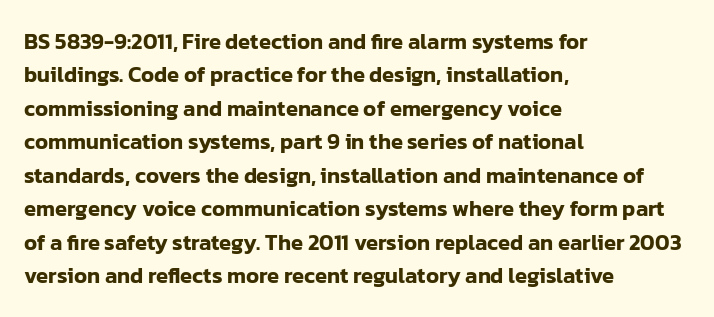
Regarding leading, the lines here are spaced in the standard way. The typography opts for an upright posture over an oblique one. Caption: multi-line text, flush left, ragged right. Nothing unusual about the tracking: characters are spaced as the font intends.
